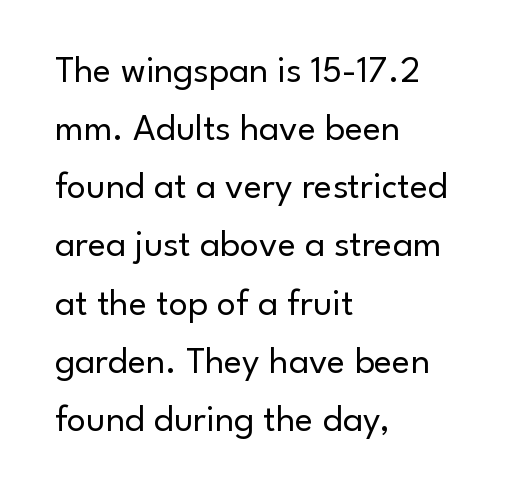
{"serif": "no", "italic": "no", "bold": "no", "weight": "regular", "width": "normal", "stroke_contrast": "low", "x_height": "small", "monospaced": "no", "underline": "no", "align": "left", "line_spacing": "normal", "line_spacing_ratio": 1.53, "letter_spacing": "normal", "letter_spacing_em": 0.0, "glyph_px": 38}
